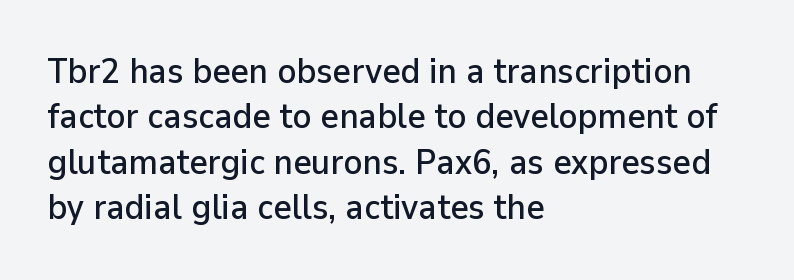
Q: Is the text italic (slanted)? A: No, it is upright.
Q: Is the typeface a serif or a sans-serif typeface? A: Sans-serif.
Q: Is the text underlined? A: No.
Q: How is the paragraph aligned? A: Left-aligned.
Q: Is the spacing between letters normal or unusually wide? A: Normal.
Q: Is the spacing between lines tight, normal or loose? A: Normal.
Q: Width (condensed, normal, or wide)? A: Normal.
Q: Stroke contrast? A: Low.
Q: x-height? A: Medium.
Q: Monospaced? A: No.
